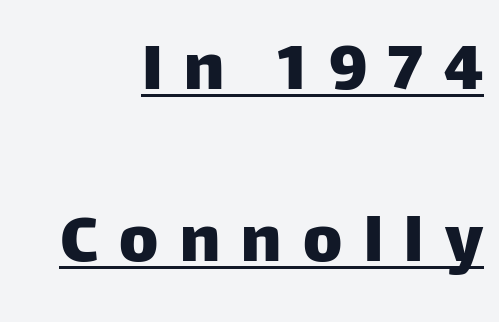
{"serif": "no", "italic": "no", "width": "normal", "stroke_contrast": "low", "x_height": "large", "monospaced": "no", "underline": "yes", "align": "right", "line_spacing": "loose", "line_spacing_ratio": 2.33, "letter_spacing": "wide", "letter_spacing_em": 0.29, "glyph_px": 74}
